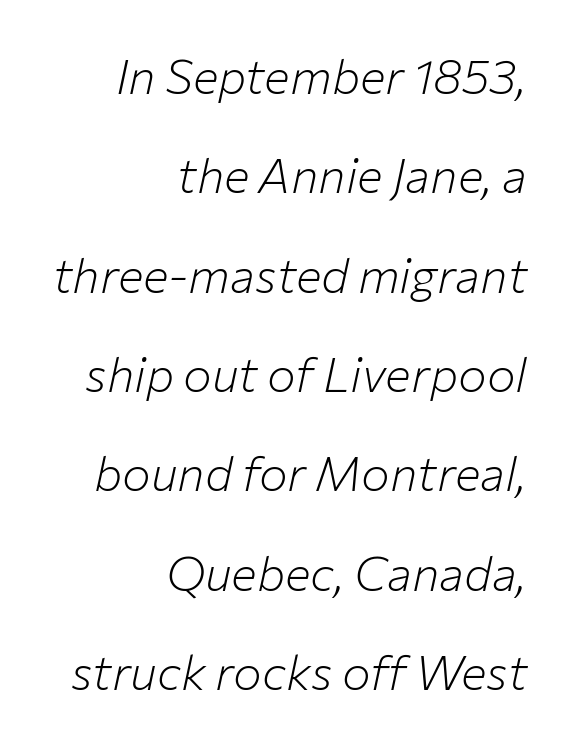
{"italic": "yes", "lean": "right", "slant_degrees": 12, "bold": "no", "weight": "light", "width": "normal", "stroke_contrast": "low", "x_height": "medium", "monospaced": "no", "underline": "no", "align": "right", "line_spacing": "loose", "line_spacing_ratio": 2.07, "letter_spacing": "normal", "letter_spacing_em": 0.0, "glyph_px": 48}
